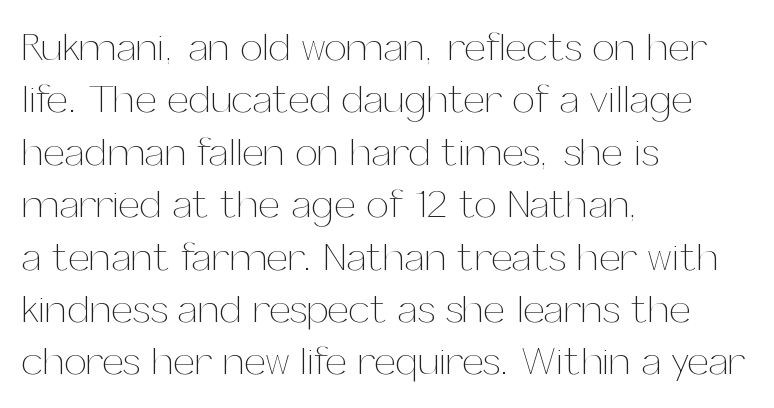
Layout note: lines flush left. No italicization has been applied; the sample stays upright. Nothing heavy about these letters — not bold at all. Whoever set this chose a conventional vertical rhythm. The rendering uses natural spacing where letterforms have individual widths.
